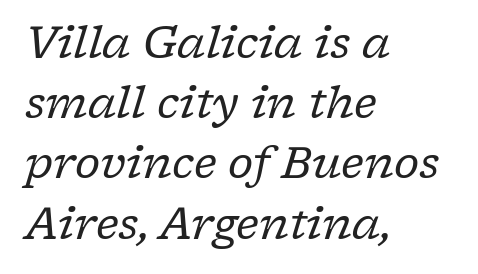
{"serif": "yes", "italic": "yes", "lean": "right", "slant_degrees": 17, "bold": "no", "weight": "regular", "width": "normal", "stroke_contrast": "low", "x_height": "medium", "monospaced": "no", "underline": "no", "align": "left", "line_spacing": "normal", "line_spacing_ratio": 1.4, "letter_spacing": "normal", "letter_spacing_em": 0.0, "glyph_px": 43}
